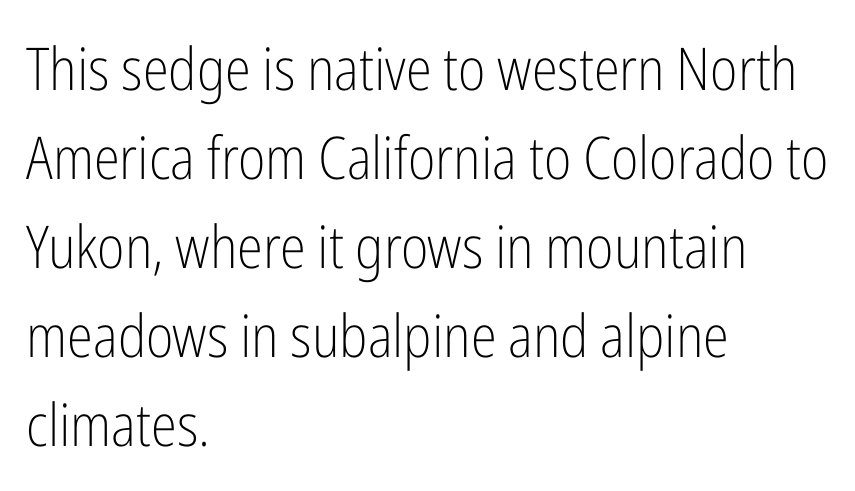
{"serif": "no", "italic": "no", "bold": "no", "weight": "light", "width": "condensed", "stroke_contrast": "low", "x_height": "medium", "monospaced": "no", "underline": "no", "align": "left", "line_spacing": "normal", "line_spacing_ratio": 1.51, "letter_spacing": "normal", "letter_spacing_em": 0.0, "glyph_px": 59}
